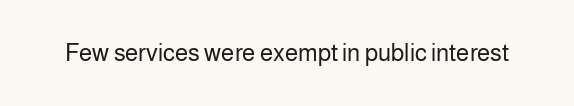
Q: Is the text bold? A: No.
Q: Is the text italic (slanted)? A: No, it is upright.
Q: Is the text underlined? A: No.
Q: Is the spacing between letters normal or unusually wide? A: Normal.
